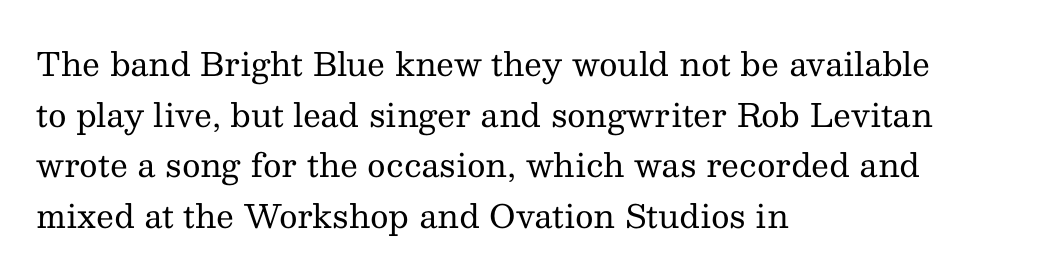
Q: Is the text bold? A: No.
Q: Is the text italic (slanted)? A: No, it is upright.
Q: Is the typeface a serif or a sans-serif typeface? A: Serif.
Q: Is the text underlined? A: No.
Q: How is the paragraph aligned? A: Left-aligned.
Q: Is the spacing between letters normal or unusually wide? A: Normal.
Q: Is the spacing between lines tight, normal or loose? A: Normal.
Q: Width (condensed, normal, or wide)? A: Normal.
Q: Stroke contrast? A: Medium.
Q: x-height? A: Medium.
Q: Monospaced? A: No.
